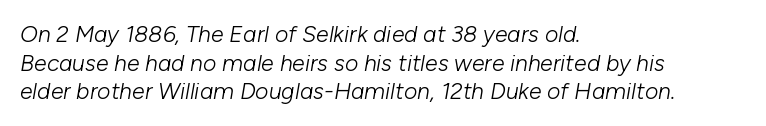
Emphasis-style slanted type is in use. The strokes are not fattened; the text isn't bold. Only glyphs here, with clear space below each row. A typesetter would call this zero additional tracking. The lines are quadded left.
